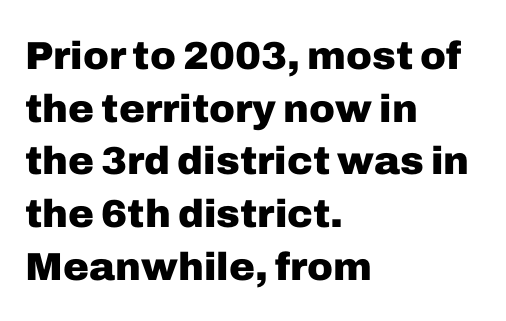
{"serif": "no", "italic": "no", "bold": "yes", "weight": "heavy", "width": "normal", "stroke_contrast": "low", "x_height": "medium", "monospaced": "no", "underline": "no", "align": "left", "line_spacing": "normal", "line_spacing_ratio": 1.35, "letter_spacing": "normal", "letter_spacing_em": 0.0, "glyph_px": 39}
